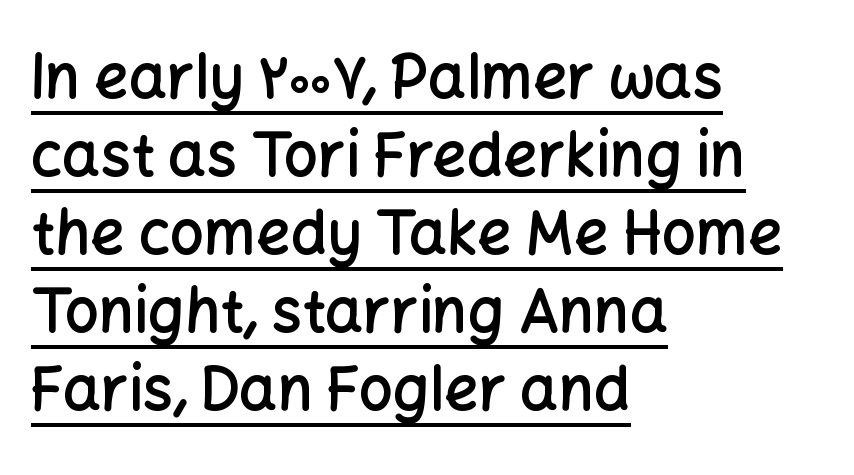
{"serif": "no", "italic": "no", "bold": "semi", "weight": "semibold", "width": "normal", "stroke_contrast": "low", "x_height": "medium", "monospaced": "no", "underline": "yes", "align": "left", "line_spacing": "normal", "line_spacing_ratio": 1.3, "letter_spacing": "normal", "letter_spacing_em": 0.0, "glyph_px": 60}
